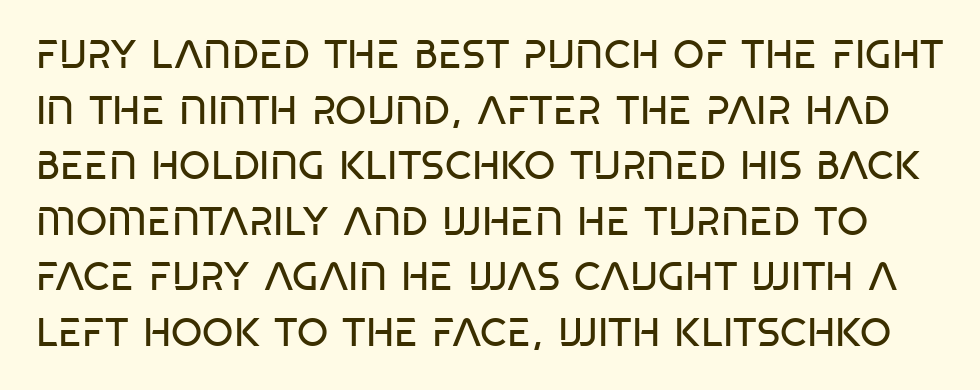
The image shows 40 px regular-weight, condensed sans-serif type; set normal line spacing (1.39x), normal letter spacing, not underlined; low stroke contrast and a large x-height.
